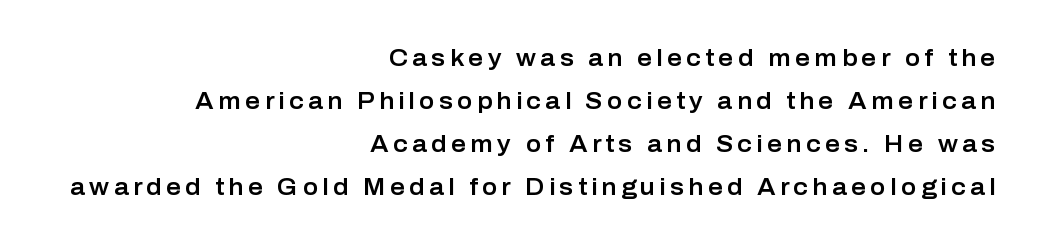
{"italic": "no", "underline": "no", "align": "right", "line_spacing_ratio": 1.87, "glyph_px": 23}
